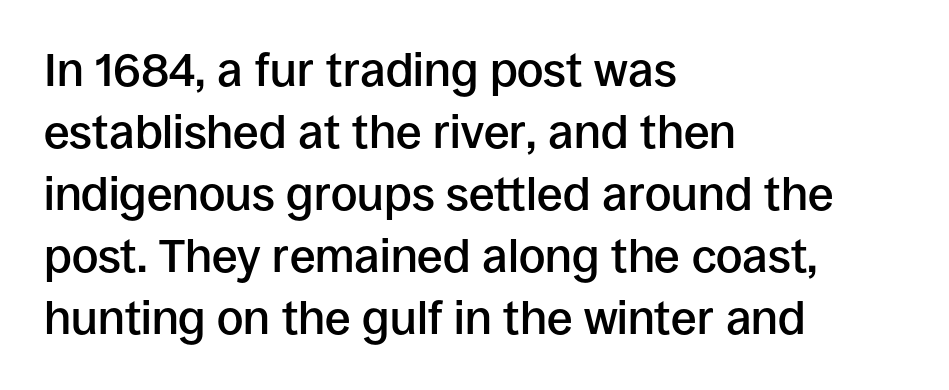
The image shows 46 px semibold sans-serif type, upright; set left-aligned, normal line spacing (1.35x), normal letter spacing, not underlined; low stroke contrast and a large x-height.
